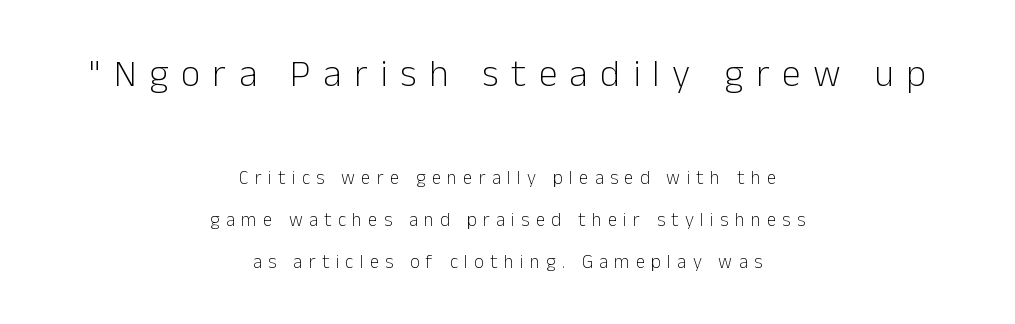
The image shows 38 px light sans-serif type, upright; set centered, loose line spacing (2.22x), unusually wide letter spacing (+0.33 em), not underlined; the first (top) block is 2.0x larger; low stroke contrast and a medium x-height.
